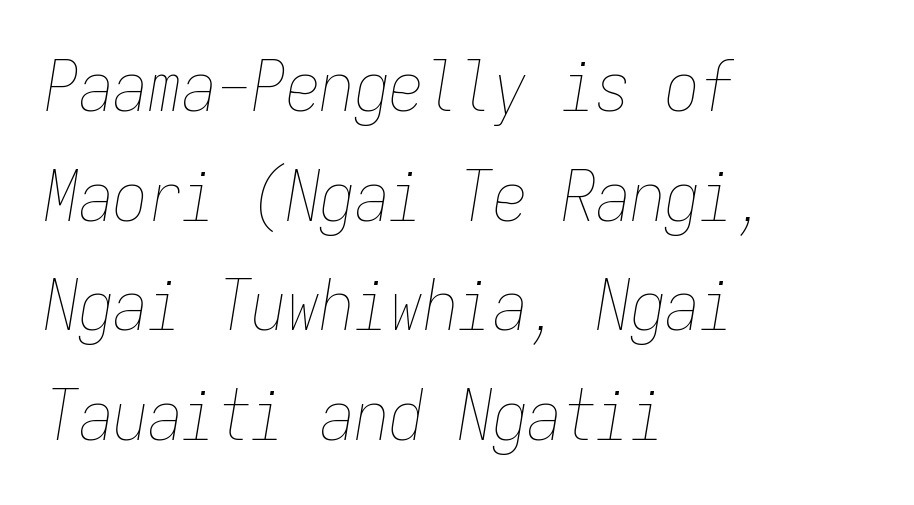
Honestly, there is no underline to notice here at all. In CSS terms this would be text-align: left. Looks like terminal output: every glyph gets an equal slot. The horizontal fit of the characters is conventional and even.
